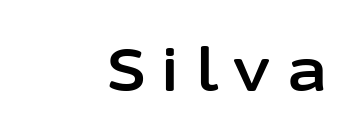
The image shows 61 px sans-serif type, upright; set right-aligned, unusually wide letter spacing (+0.28 em), not underlined; low stroke contrast and a medium x-height.
